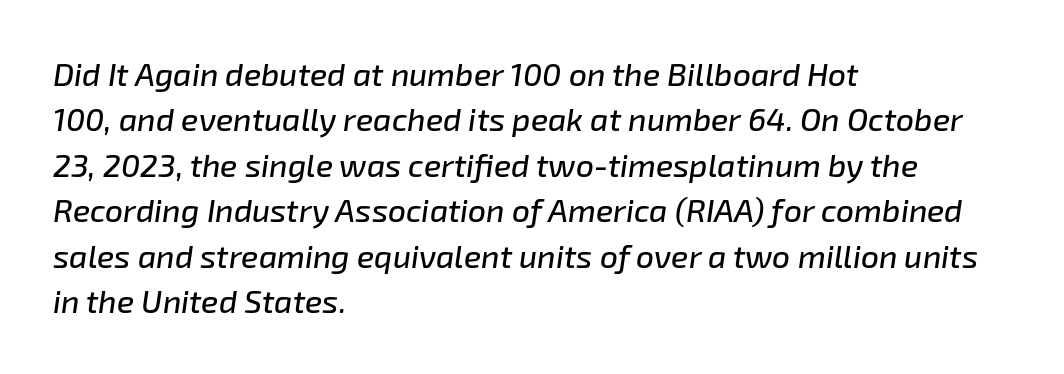
Q: Is the text italic (slanted)? A: Yes, it leans right by about 8 degrees.
Q: Is the text underlined? A: No.
Q: How is the paragraph aligned? A: Left-aligned.
Q: Is the spacing between letters normal or unusually wide? A: Normal.
Q: Is the spacing between lines tight, normal or loose? A: Normal.
Q: Width (condensed, normal, or wide)? A: Normal.
Q: Stroke contrast? A: Low.
Q: x-height? A: Medium.
Q: Monospaced? A: No.
